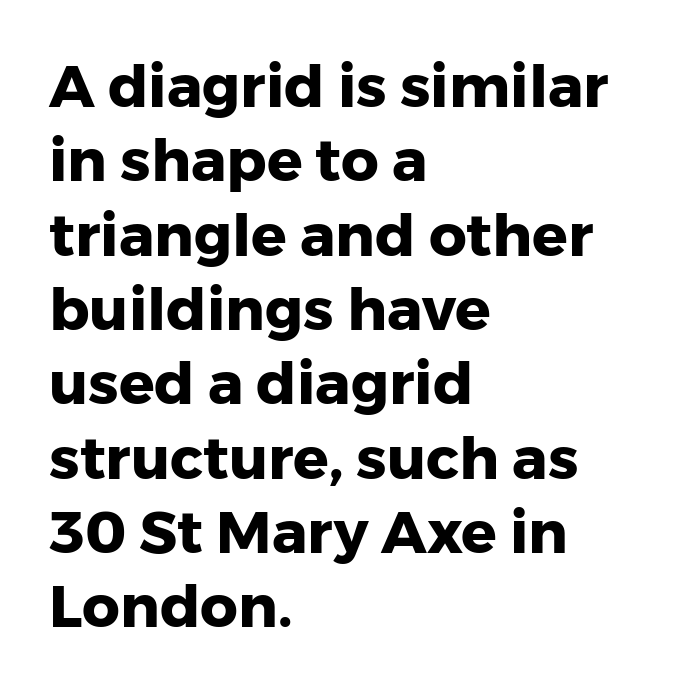
This sample uses a sans-serif face. This block has exactly the height ordinary leading produces. Each glyph is drawn with heavy, bold strokes. Is the block centered? No — it sits flush against the left margin. Decoration check: the copy has no underline.
